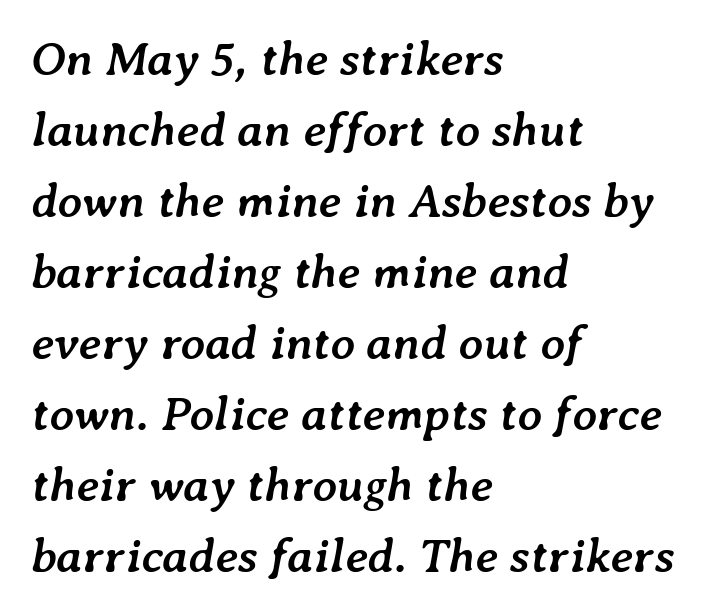
{"italic": "yes", "lean": "right", "slant_degrees": 7, "bold": "yes", "weight": "semibold", "width": "normal", "stroke_contrast": "low", "x_height": "medium", "monospaced": "no", "underline": "no", "align": "left", "line_spacing": "normal", "line_spacing_ratio": 1.48, "letter_spacing": "normal", "letter_spacing_em": 0.0, "glyph_px": 48}
